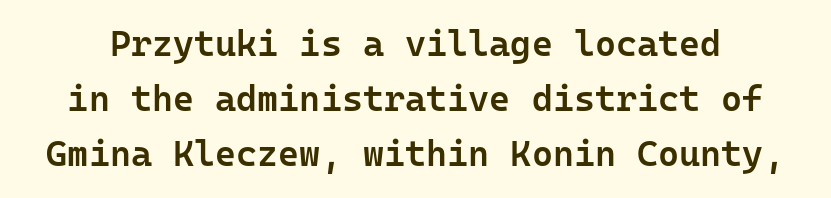
The image shows 36 px semibold sans-serif type, upright, monospaced; set normal line spacing (1.53x), normal letter spacing, not underlined; low stroke contrast and a medium x-height.
